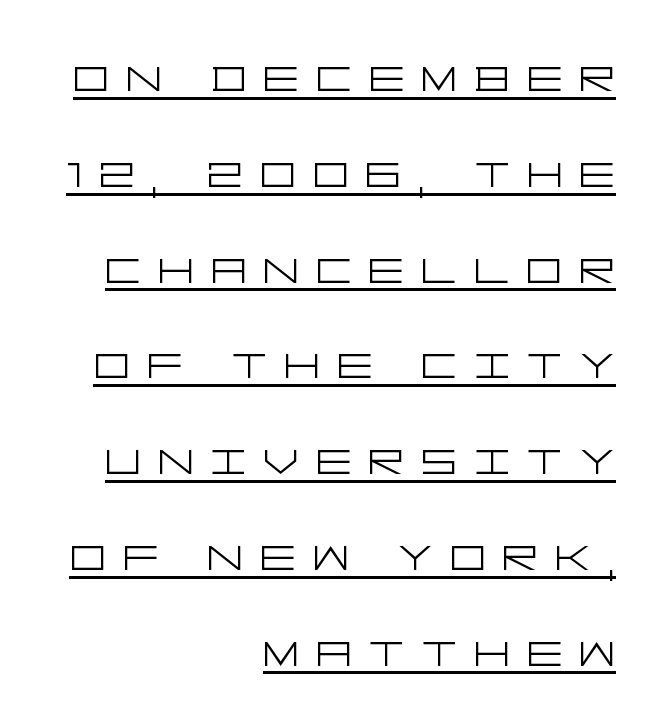
{"serif": "no", "italic": "no", "bold": "no", "weight": "light", "width": "wide", "stroke_contrast": "low", "x_height": "large", "underline": "yes", "align": "right", "line_spacing_ratio": 1.71, "letter_spacing": "wide", "letter_spacing_em": 0.3, "glyph_px": 56}
